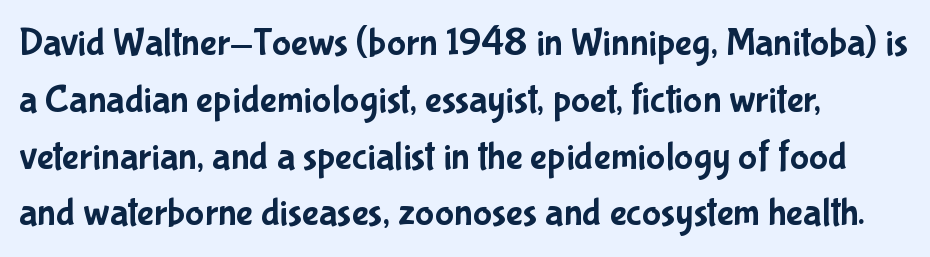
Q: Is the text italic (slanted)? A: No, it is upright.
Q: Is the typeface a serif or a sans-serif typeface? A: Sans-serif.
Q: Is the text underlined? A: No.
Q: How is the paragraph aligned? A: Left-aligned.
Q: Is the spacing between letters normal or unusually wide? A: Normal.
Q: Is the spacing between lines tight, normal or loose? A: Normal.
Q: Width (condensed, normal, or wide)? A: Condensed.
Q: Stroke contrast? A: Low.
Q: x-height? A: Medium.
Q: Monospaced? A: No.
